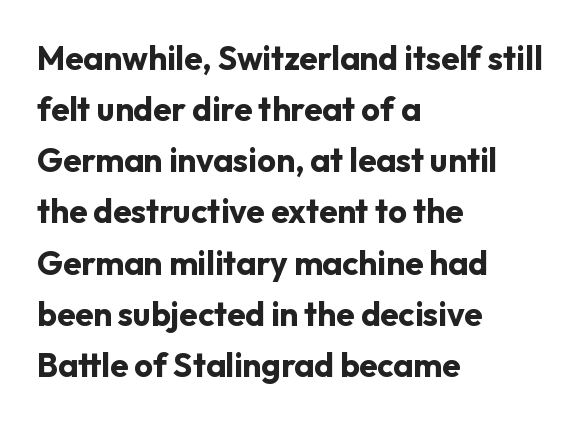
The typesetter chose a ragged-right arrangement here. Notice how the stems are strictly vertical — no italics here. Descenders hang freely into open space. A typesetter would call this zero additional tracking. This sample uses a sans-serif face.
